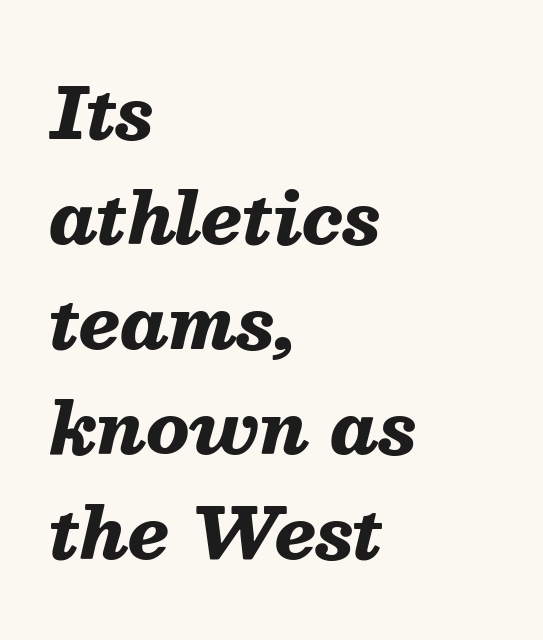
Students, observe: this is what conventionally led text looks like. The typography opts for an oblique posture over an upright one. A typesetter would call this proportional, since set widths differ per character. Here the glyphs are tracked normally, forming tight word shapes. Descenders hang freely into open space.
